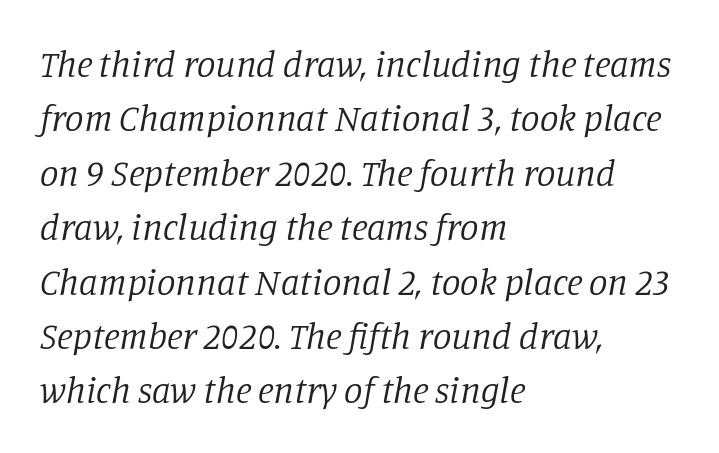
{"serif": "yes", "italic": "yes", "lean": "right", "slant_degrees": 11, "bold": "no", "weight": "regular", "width": "normal", "stroke_contrast": "low", "x_height": "large", "monospaced": "no", "underline": "no", "align": "left", "line_spacing": "normal", "line_spacing_ratio": 1.47, "letter_spacing": "normal", "letter_spacing_em": 0.0, "glyph_px": 37}
